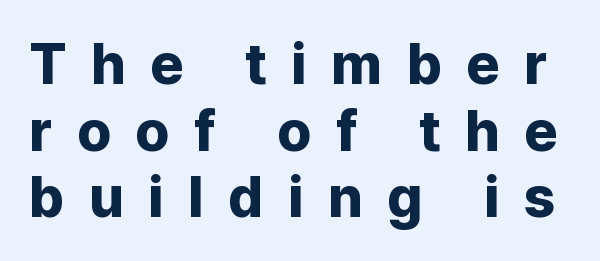
Q: Is the text bold? A: Yes.
Q: Is the text italic (slanted)? A: No, it is upright.
Q: Is the typeface a serif or a sans-serif typeface? A: Sans-serif.
Q: Is the text underlined? A: No.
Q: Is the spacing between letters normal or unusually wide? A: Unusually wide.
Q: Width (condensed, normal, or wide)? A: Normal.
Q: Stroke contrast? A: Low.
Q: x-height? A: Medium.
Q: Monospaced? A: No.
